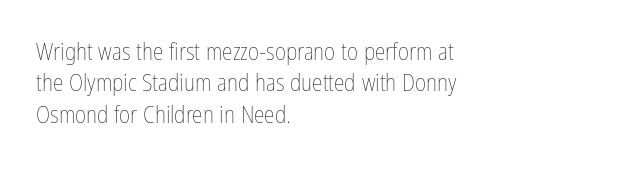
What stands out about the letter spacing? Nothing — it is the standard amount. Unmarked baselines from the first word to the last. The rendering anchors every line to the left-hand side. Regarding leading, the lines here are spaced in the standard way. Compared with a typical body face, this is equally light or lighter still. In terms of posture, this sample is upright.
